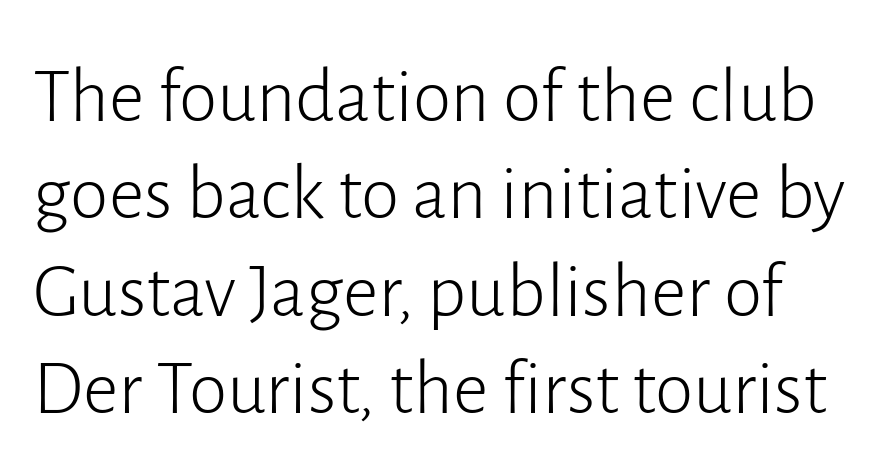
Rule under the text: the space is simply empty. Is the stroke heavy? The answer is a plain regular-or-lighter. Posture: vertical. Reading down the column, the eye jumps a familiar distance to each next line. Standard letterfit; no display-style spreading of the glyphs. Do the characters align in a grid? No, the font is proportional.
